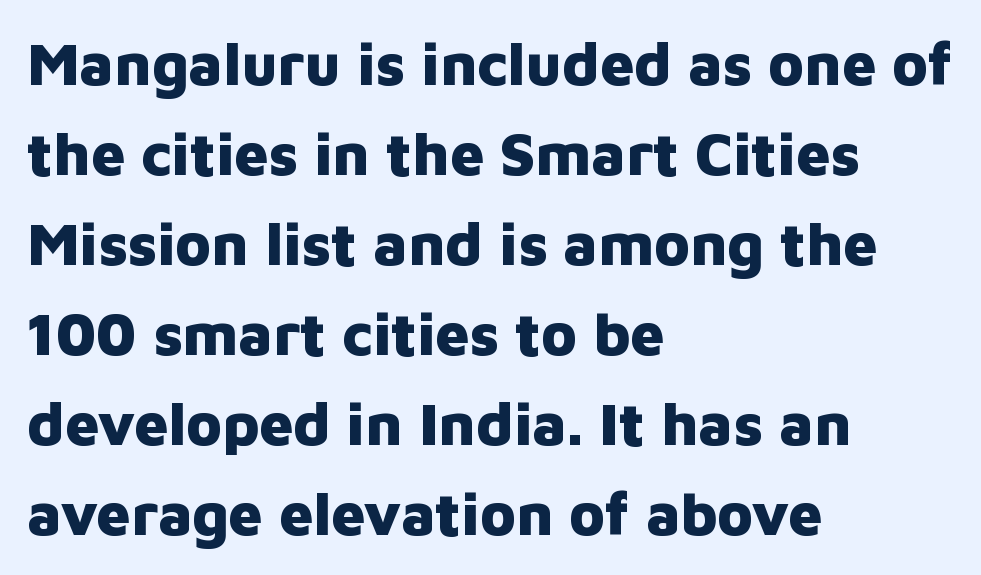
Q: Is the text bold? A: Yes.
Q: Is the text italic (slanted)? A: No, it is upright.
Q: Is the typeface a serif or a sans-serif typeface? A: Sans-serif.
Q: Is the text underlined? A: No.
Q: How is the paragraph aligned? A: Left-aligned.
Q: Is the spacing between letters normal or unusually wide? A: Normal.
Q: Is the spacing between lines tight, normal or loose? A: Normal.
Q: Width (condensed, normal, or wide)? A: Normal.
Q: Stroke contrast? A: Low.
Q: x-height? A: Medium.
Q: Monospaced? A: No.
